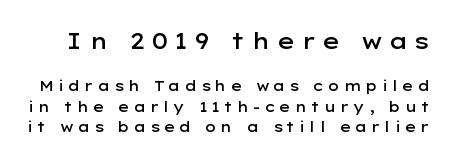
{"italic": "no", "bold": "semi", "underline": "no", "line_spacing": "normal", "line_spacing_ratio": 1.47, "letter_spacing": "wide", "letter_spacing_em": 0.26, "larger_block": "first", "size_ratio": 1.57, "glyph_px": 22}
